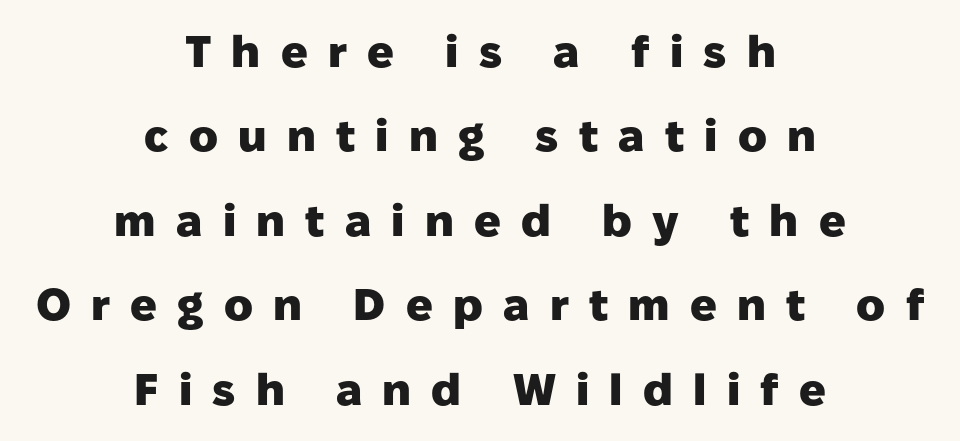
Q: Is the text bold? A: Yes.
Q: Is the text italic (slanted)? A: No, it is upright.
Q: Is the typeface a serif or a sans-serif typeface? A: Sans-serif.
Q: Is the text underlined? A: No.
Q: How is the paragraph aligned? A: Centered.
Q: Is the spacing between letters normal or unusually wide? A: Unusually wide.
Q: Is the spacing between lines tight, normal or loose? A: Loose.
Q: Width (condensed, normal, or wide)? A: Normal.
Q: Stroke contrast? A: Low.
Q: x-height? A: Medium.
Q: Monospaced? A: No.
